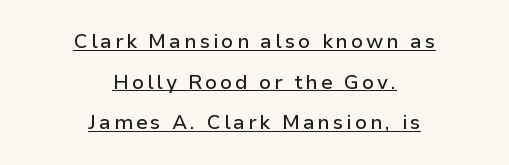
The image shows 20 px text type, upright; set centered, loose line spacing (2.03x), underlined.
